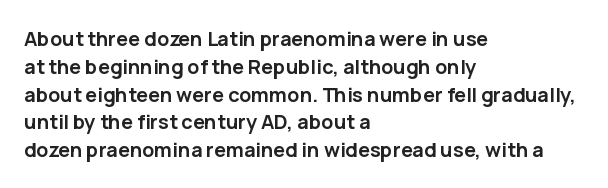
Q: Is the text bold? A: Yes.
Q: Is the text italic (slanted)? A: No, it is upright.
Q: Is the text underlined? A: No.
Q: How is the paragraph aligned? A: Left-aligned.
Q: Is the spacing between letters normal or unusually wide? A: Normal.
Q: Is the spacing between lines tight, normal or loose? A: Normal.
